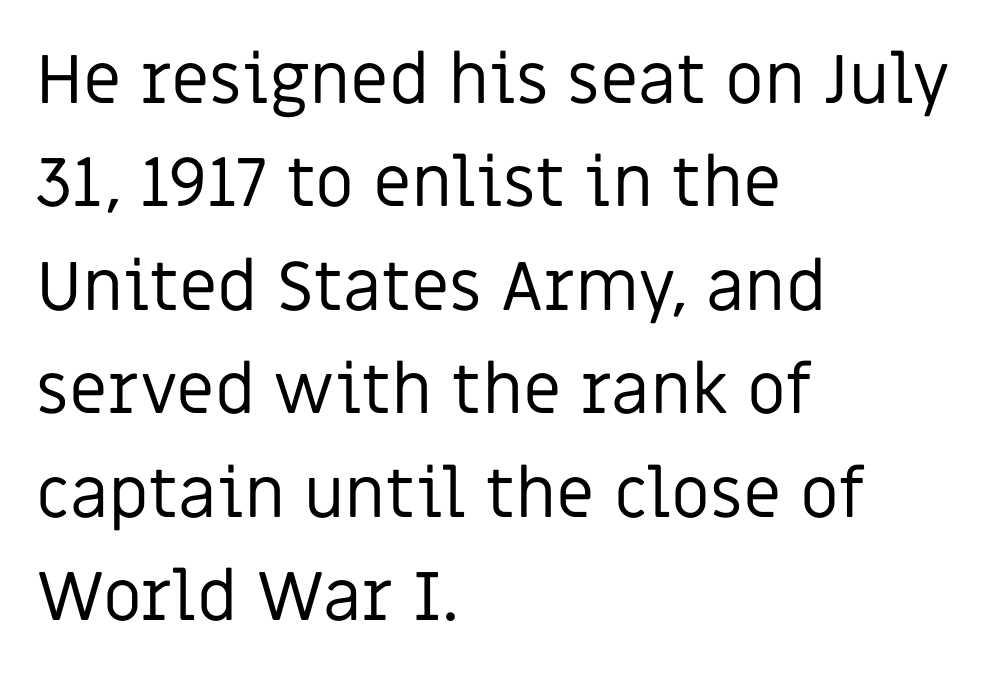
The passage shown is not bold in any degree. The rendering shows plain stroke endings on the letterforms — a sans-serif design. The ragged edge is on the right, which tells us the setting is flush left. Is the letter spacing exaggerated? No — it looks like the ordinary default. Underline: absent. Successive baselines arrive at the customary interval.
